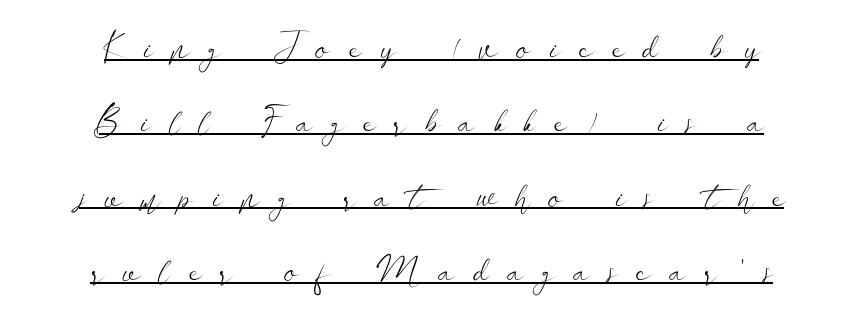
{"serif": "no", "bold": "no", "weight": "light", "width": "wide", "stroke_contrast": "low", "x_height": "small", "monospaced": "no", "underline": "yes", "align": "center", "line_spacing": "loose", "line_spacing_ratio": 2.01, "letter_spacing": "wide", "letter_spacing_em": 0.5, "glyph_px": 37}
